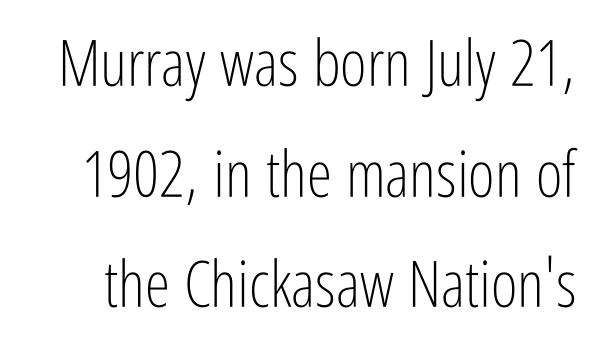
Nothing sits at the stroke ends, so this counts as sans-serif. Note the varied advance widths — an 'i' is clearly narrower than an 'm'. Characters remain perfectly vertical along every line. The passage shown has conventional tracking throughout. No extra ink here — the face is not bold.
